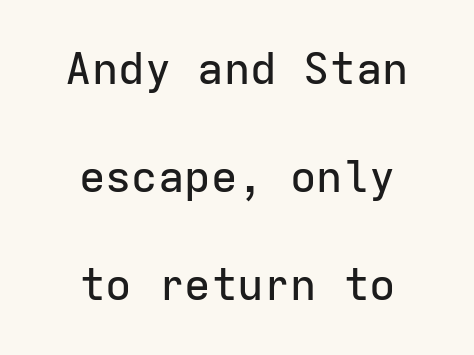
The rendering uses a large line-height, opening up the rows. The zone under the glyphs is completely vacant. The letters march in equal steps, a hallmark of fixed-pitch type. Posture: straight, roman, zero tilt.
